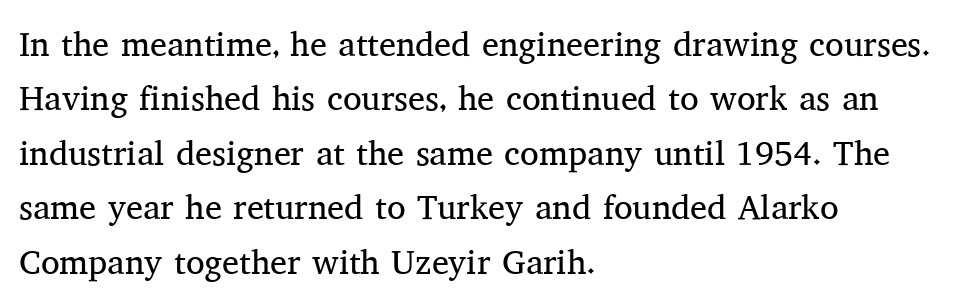
{"serif": "yes", "italic": "no", "bold": "no", "weight": "regular", "width": "normal", "stroke_contrast": "medium", "x_height": "medium", "monospaced": "no", "underline": "no", "align": "left", "line_spacing": "normal", "line_spacing_ratio": 1.6, "letter_spacing": "normal", "letter_spacing_em": 0.0, "glyph_px": 34}
